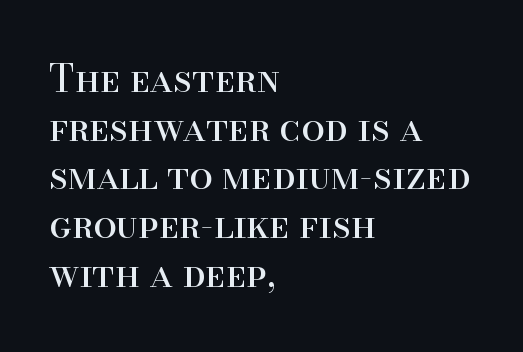
The image shows 38 px regular-weight serif type, upright; set left-aligned, normal line spacing (1.28x), normal letter spacing, not underlined; high stroke contrast and a small x-height.
